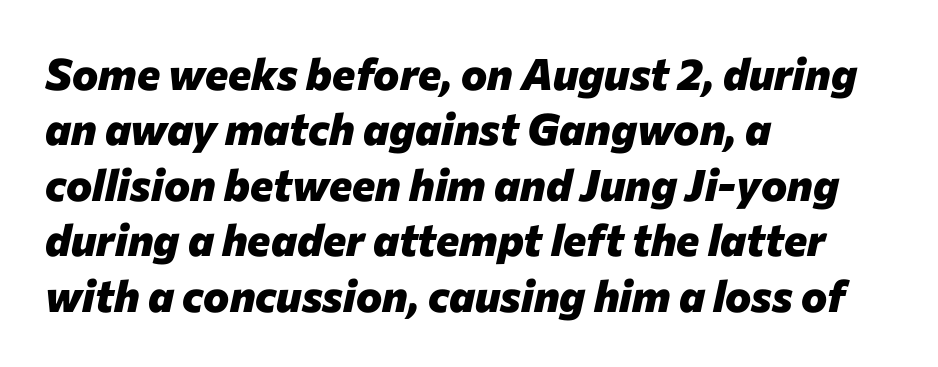
Caption: multi-line text, flush left, ragged right. Does extra space separate the letters? No, they use regular spacing. Note the varied advance widths — an 'i' is clearly narrower than an 'm'. Rows of type keep a routine distance in the vertical direction.
